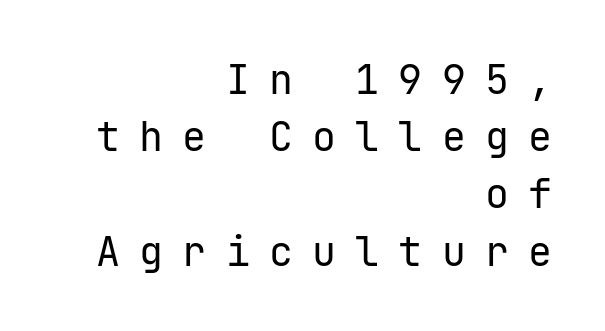
Posture: vertical. Leftover space on each line is placed entirely before the opening word. This sample keeps an unexceptional amount of space between lines. Are there feet on the stems? There aren't — it's a sans. Substantial extra tracking has been applied to these lines. The strokes are not fattened; the text isn't bold.
